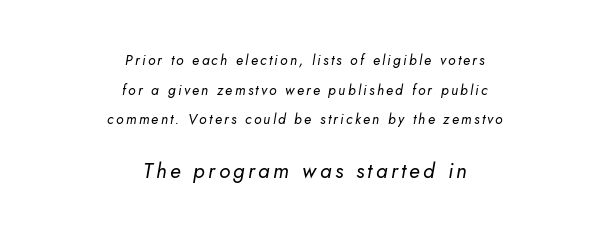
Line spacing here is loose. Short and long lines alike share a common midpoint. Characters are canted at an angle relative to the baseline's perpendicular. The rendering enlarges the type as you move from the upper chunk to the lower.
